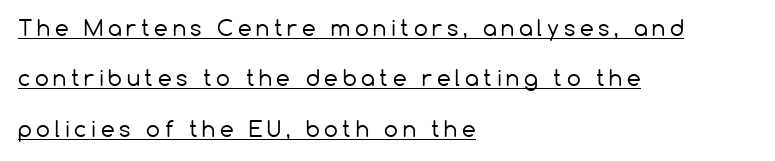
The image shows 22 px text type, upright; set left-aligned, loose line spacing (2.29x), unusually wide letter spacing (+0.21 em), underlined.
